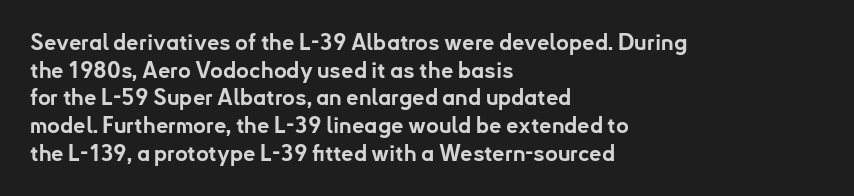
Q: Is the text bold? A: Yes.
Q: Is the text italic (slanted)? A: No, it is upright.
Q: Is the text underlined? A: No.
Q: How is the paragraph aligned? A: Left-aligned.
Q: Is the spacing between letters normal or unusually wide? A: Normal.
Q: Is the spacing between lines tight, normal or loose? A: Normal.
